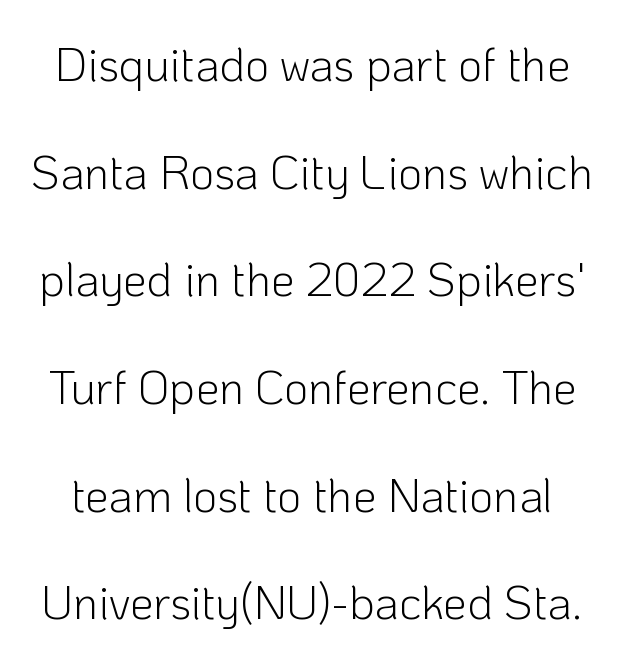
Q: Is the text bold? A: No.
Q: Is the text italic (slanted)? A: No, it is upright.
Q: Is the typeface a serif or a sans-serif typeface? A: Sans-serif.
Q: Is the text underlined? A: No.
Q: Is the spacing between letters normal or unusually wide? A: Normal.
Q: Is the spacing between lines tight, normal or loose? A: Loose.
Q: Width (condensed, normal, or wide)? A: Normal.
Q: Stroke contrast? A: Low.
Q: x-height? A: Medium.
Q: Monospaced? A: No.
